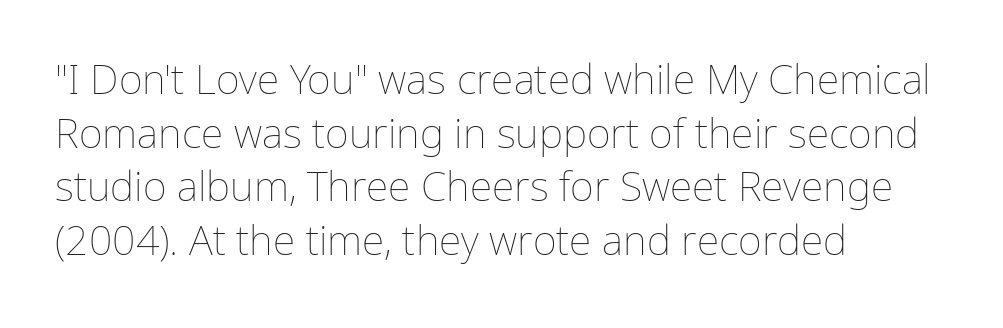
{"italic": "no", "bold": "no", "weight": "thin", "width": "normal", "stroke_contrast": "low", "x_height": "medium", "monospaced": "no", "underline": "no", "align": "left", "line_spacing": "normal", "line_spacing_ratio": 1.31, "letter_spacing": "normal", "letter_spacing_em": 0.0, "glyph_px": 41}
